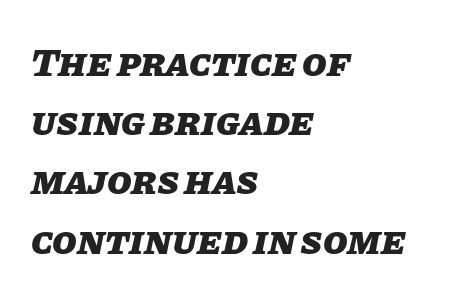
The image shows 40 px heavy type, italic (leaning right); set left-aligned, normal line spacing (1.48x), normal letter spacing, not underlined; low stroke contrast and a large x-height.
